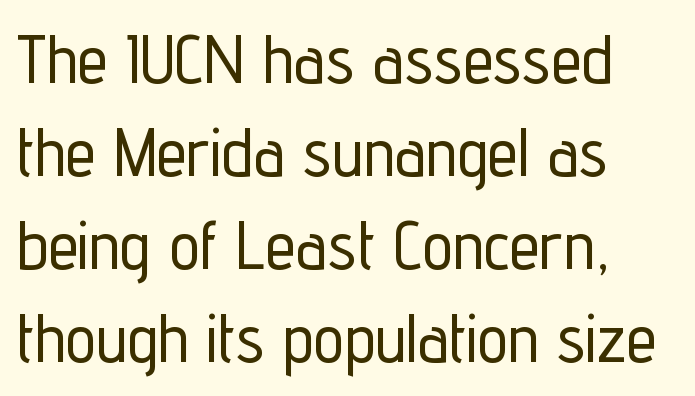
The characters display no serif detailing; their extremities are plain. A typesetter would mark this as roman, not italic. Underlining? Definitely not there. The passage is arranged the way most books set body copy — flush left.
